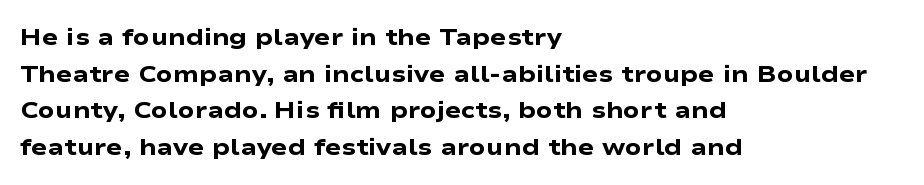
{"italic": "no", "bold": "yes", "underline": "no", "align": "left", "line_spacing": "normal", "line_spacing_ratio": 1.53, "letter_spacing": "normal", "letter_spacing_em": 0.0, "glyph_px": 24}
